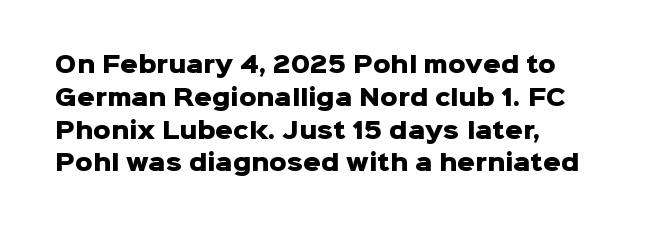
{"italic": "no", "bold": "yes", "underline": "no", "align": "left", "line_spacing": "normal", "line_spacing_ratio": 1.49, "letter_spacing": "normal", "letter_spacing_em": 0.0, "glyph_px": 22}
